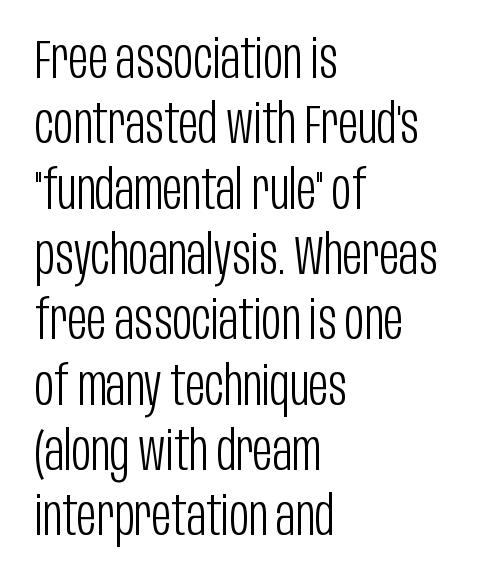
The image shows 54 px light, condensed sans-serif type, upright; set left-aligned, line spacing 1.21x, normal letter spacing, not underlined; low stroke contrast and a large x-height.
